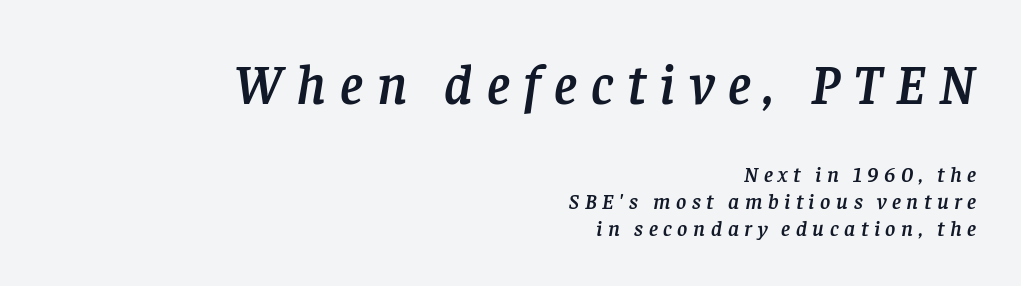
The image shows 56 px serif type, italic (leaning right); set right-aligned, line spacing 1.23x, unusually wide letter spacing (+0.25 em), not underlined; the first (top) block is 2.55x larger; low stroke contrast and a large x-height.
